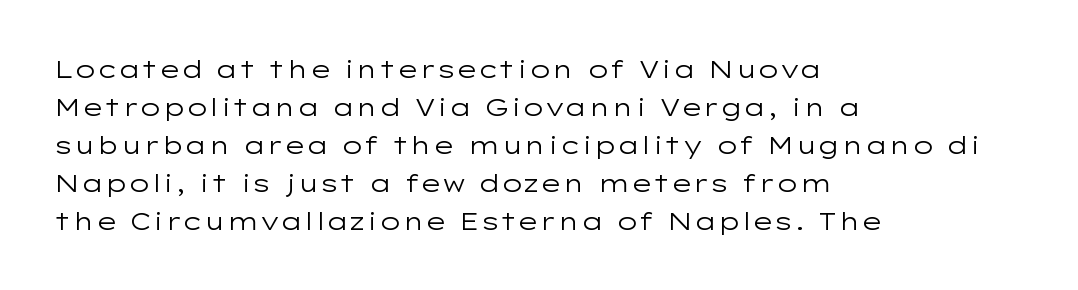
{"italic": "no", "bold": "no", "underline": "no", "align": "left", "line_spacing": "normal", "line_spacing_ratio": 1.58, "letter_spacing": "normal", "letter_spacing_em": 0.0, "glyph_px": 24}
